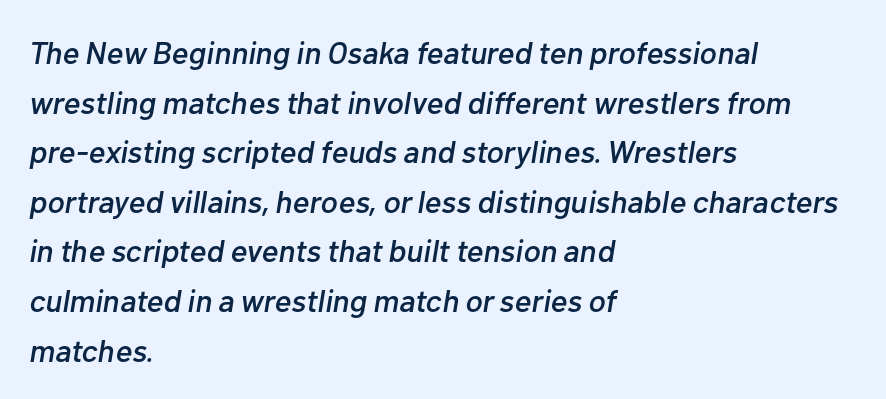
The paragraph has a hard left edge and a soft right edge. There's an unmistakable incline to the writing here. You could not count columns in this text — the font is proportionally spaced. Tracking here is standard; glyphs follow each other at the usual distance. The area under the type is left untouched.
